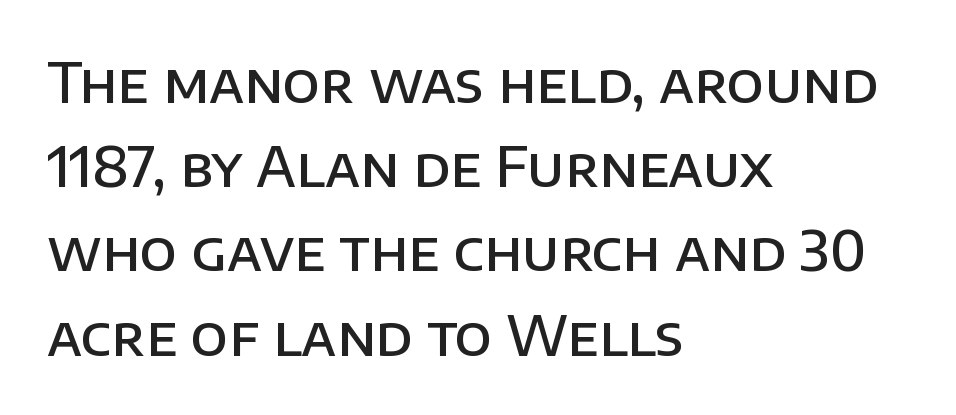
Q: Is the text bold? A: Semi-bold.
Q: Is the text italic (slanted)? A: No, it is upright.
Q: Is the typeface a serif or a sans-serif typeface? A: Sans-serif.
Q: Is the text underlined? A: No.
Q: How is the paragraph aligned? A: Left-aligned.
Q: Is the spacing between letters normal or unusually wide? A: Normal.
Q: Is the spacing between lines tight, normal or loose? A: Normal.
Q: Width (condensed, normal, or wide)? A: Normal.
Q: Stroke contrast? A: Low.
Q: x-height? A: Large.
Q: Monospaced? A: No.
